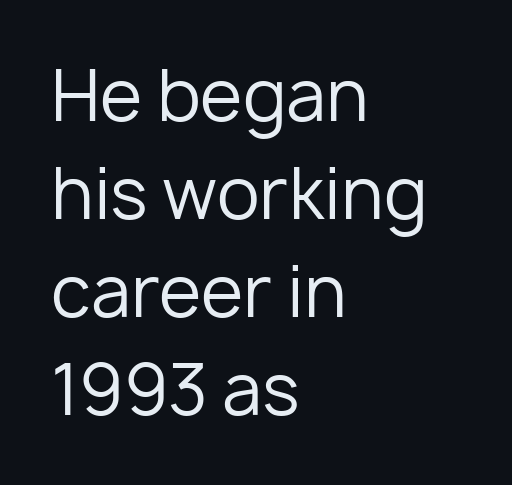
Q: Is the text bold? A: No.
Q: Is the text italic (slanted)? A: No, it is upright.
Q: Is the typeface a serif or a sans-serif typeface? A: Sans-serif.
Q: Is the text underlined? A: No.
Q: How is the paragraph aligned? A: Left-aligned.
Q: Is the spacing between letters normal or unusually wide? A: Normal.
Q: Is the spacing between lines tight, normal or loose? A: Normal.
Q: Width (condensed, normal, or wide)? A: Normal.
Q: Stroke contrast? A: Low.
Q: x-height? A: Medium.
Q: Monospaced? A: No.
